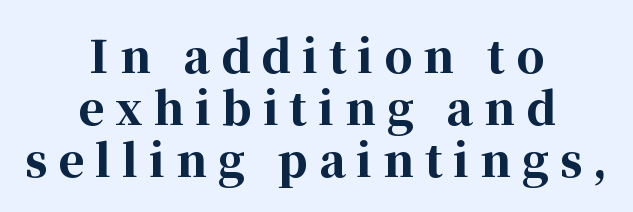
This rendering uses center alignment, leaving both contours irregular but symmetric. This sample has the flowing, uneven cadence of proportional lettering. Do the letters lean? They stand straight. The font is running at its bold setting. Descenders are the only things crossing below the line. In terms of letterform style, serifs are clearly present.
